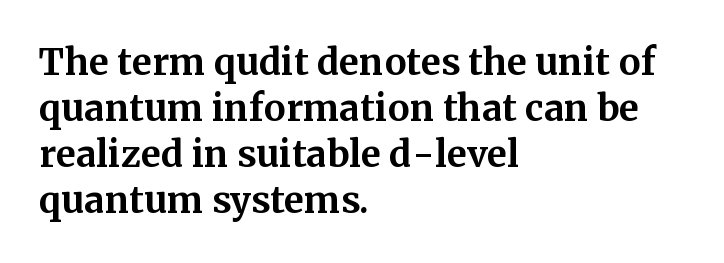
Thick stems and heavy bowls — unmistakably bold. Vertical strokes here are truly vertical. The ragged edge is on the right, which tells us the setting is flush left. The letters advance in unequal steps, a hallmark of proportional type. The characters display serif detailing at their extremities. Short note: letters normally spaced.
